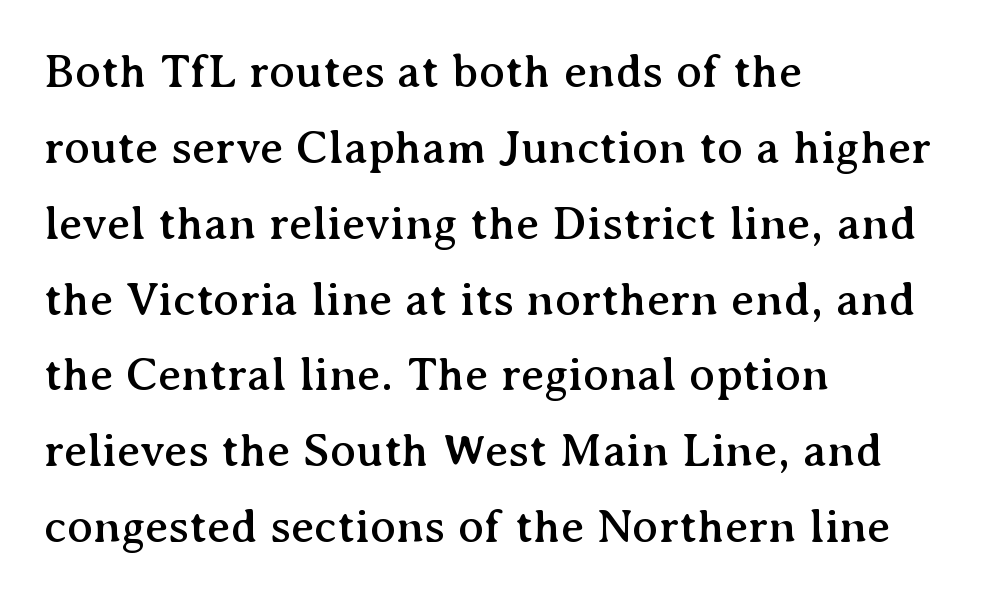
Posture: vertical. Each new line begins a customary step beneath the previous one. Old-style or modern, the face here clearly has serifs. The passage shown is typed in a proportional face where columns would drift.
